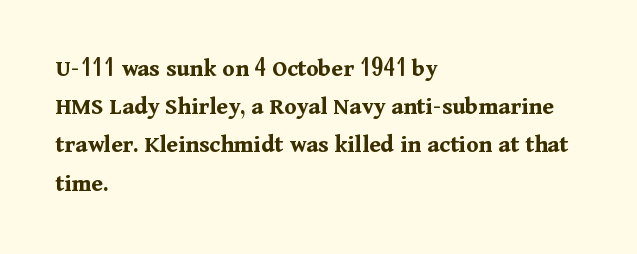
{"italic": "no", "bold": "yes", "underline": "no", "align": "left", "line_spacing": "normal", "line_spacing_ratio": 1.53, "letter_spacing": "normal", "letter_spacing_em": 0.0, "glyph_px": 25}
